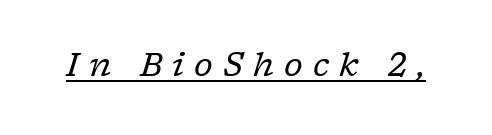
Q: Is the text bold? A: No.
Q: Is the text italic (slanted)? A: Yes, it leans right by about 17 degrees.
Q: Is the typeface a serif or a sans-serif typeface? A: Serif.
Q: Is the text underlined? A: Yes.
Q: Is the spacing between letters normal or unusually wide? A: Unusually wide.
Q: Width (condensed, normal, or wide)? A: Normal.
Q: Stroke contrast? A: Low.
Q: x-height? A: Medium.
Q: Monospaced? A: No.
